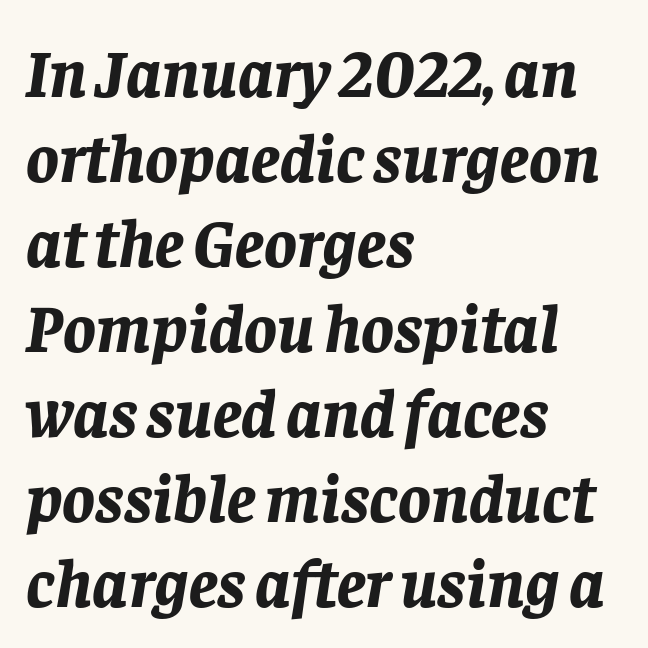
Q: Is the text bold? A: Yes.
Q: Is the text italic (slanted)? A: Yes, it leans right by about 8 degrees.
Q: Is the text underlined? A: No.
Q: How is the paragraph aligned? A: Left-aligned.
Q: Is the spacing between letters normal or unusually wide? A: Normal.
Q: Is the spacing between lines tight, normal or loose? A: Normal.
Q: Width (condensed, normal, or wide)? A: Normal.
Q: Stroke contrast? A: Low.
Q: x-height? A: Large.
Q: Monospaced? A: No.
